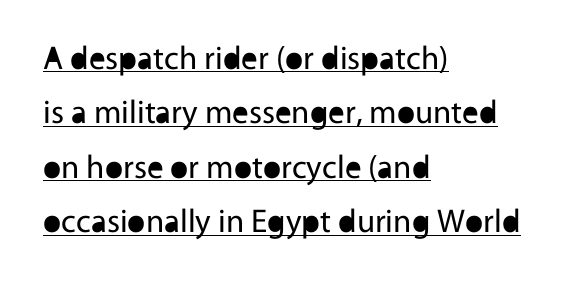
Looks like regular typesetting: each glyph gets only the width it needs. Stems and bowls with no extra thickness — not bold. The lines are quadded left. The line texture is even and compact thanks to regular tracking. This rendering features underlined lettering. Evenly set lines give the paragraph a standard silhouette.
